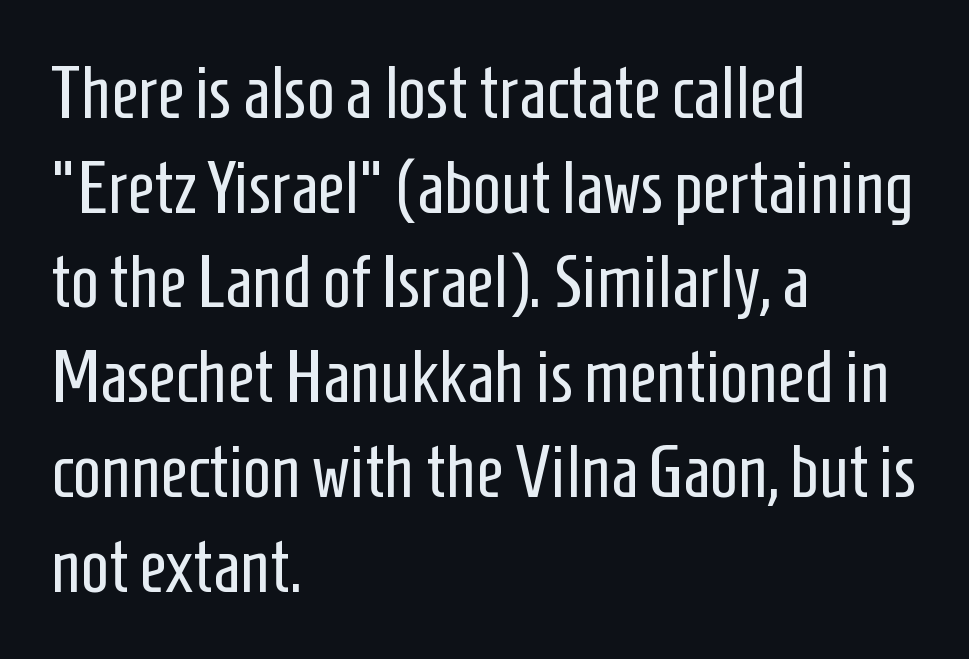
Letterform terminals end flat and unadorned throughout the passage. Spacing between characters is what you'd get straight out of the box. Varying glyph widths throughout — classic text-font behaviour. Line starts are locked; line ends wander. Style check: upright. The area under the type is left untouched.
